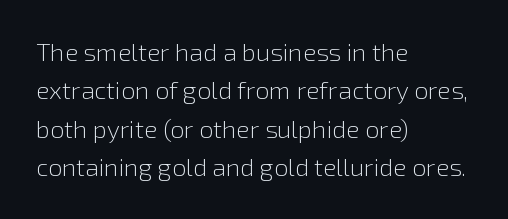
The image shows 25 px text type, upright; set left-aligned, normal line spacing (1.54x), normal letter spacing, not underlined.
